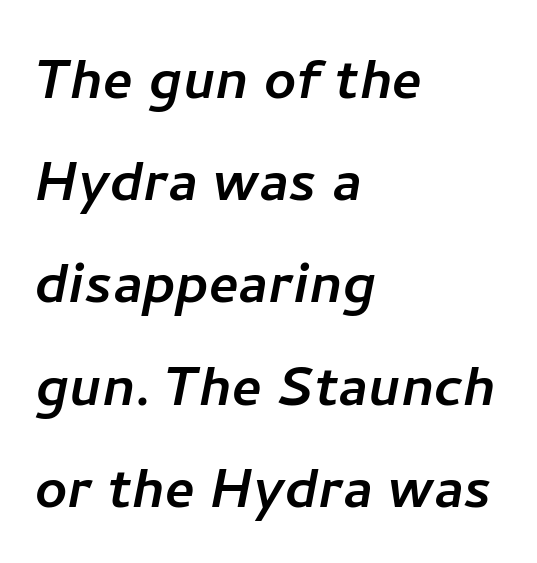
The image shows 70 px sans-serif type; set left-aligned, normal line spacing (1.46x), normal letter spacing, not underlined; low stroke contrast and a medium x-height.
